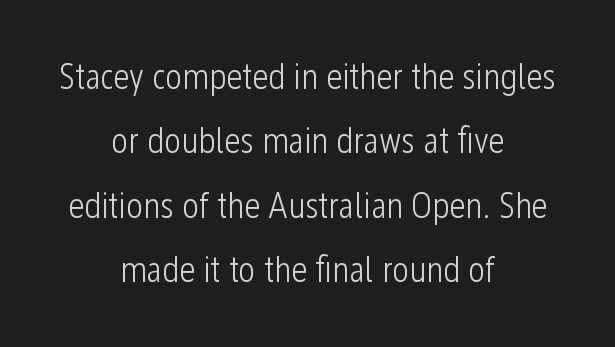
Caption: multi-line text, centered on the measure. Ordinary non-slanted type is in use. Weight: regular or lighter. Short note: letters normally spaced. Here the designer chose a conventional face with non-uniform glyph widths. The space beneath each line is pristine and unruled.
